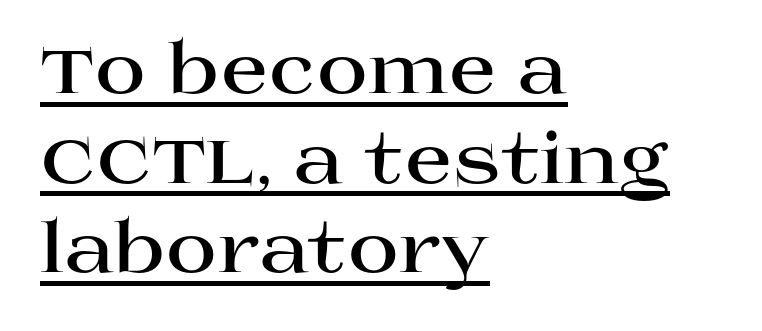
The image shows 70 px bold, wide serif type, upright; set left-aligned, normal line spacing (1.28x), normal letter spacing, underlined; high stroke contrast and a large x-height.
